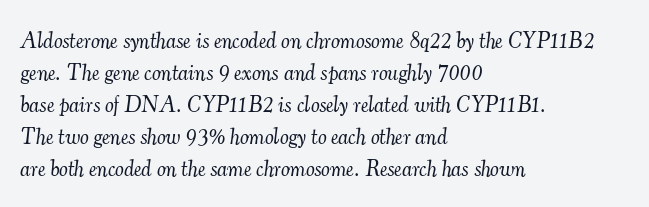
{"italic": "yes", "lean": "right", "slant_degrees": 7, "bold": "no", "underline": "no", "align": "left", "line_spacing": "normal", "line_spacing_ratio": 1.46, "letter_spacing": "normal", "letter_spacing_em": 0.0, "glyph_px": 22}
